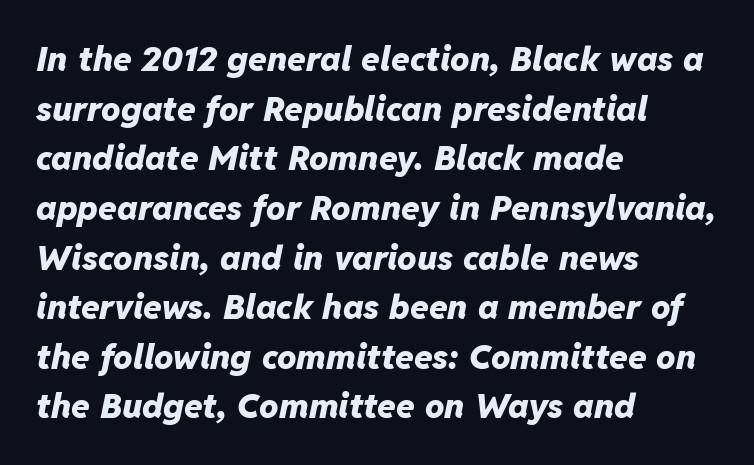
The image shows 34 px heavy type, italic (leaning right); set left-aligned, normal line spacing (1.46x), normal letter spacing, not underlined; low stroke contrast and a medium x-height.
